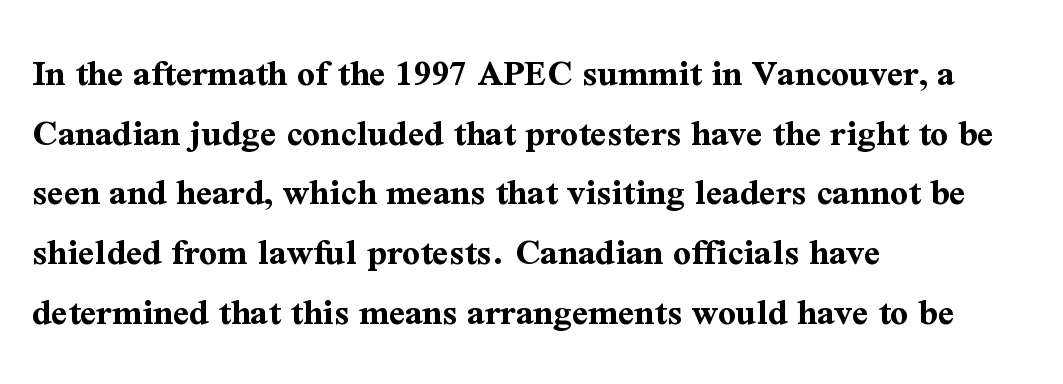
The letters carry serifs — small finishing strokes at the ends of their stems. Typeset ragged right — the left edge is the straight one. A normal amount of white space separates one row of letters from the next. Does extra space separate the letters? No, they use regular spacing. The letters stand upright; this is a roman face.
